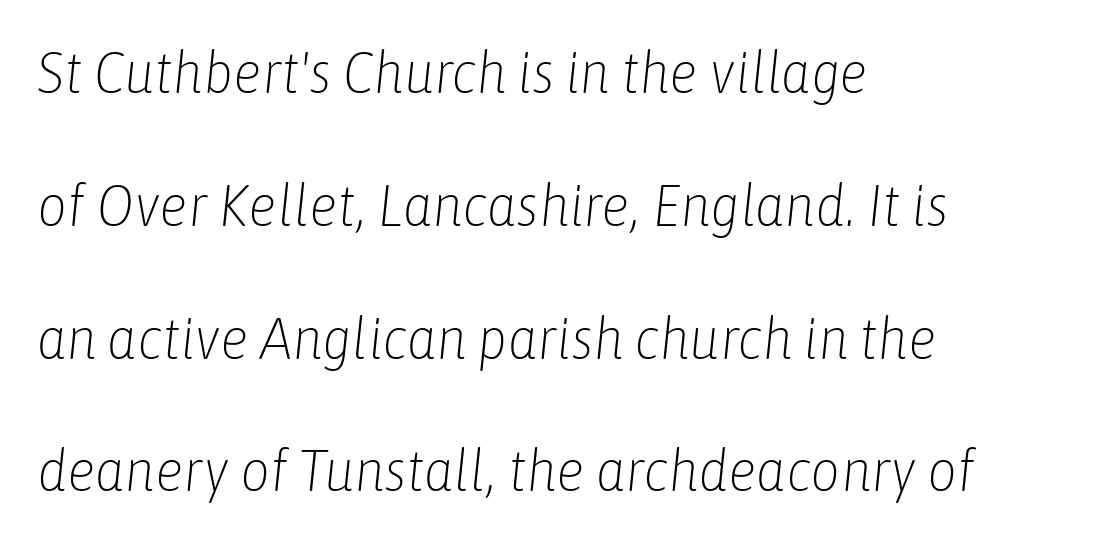
Q: Is the text bold? A: No.
Q: Is the text italic (slanted)? A: Yes, it leans right by about 6 degrees.
Q: Is the text underlined? A: No.
Q: How is the paragraph aligned? A: Left-aligned.
Q: Is the spacing between letters normal or unusually wide? A: Normal.
Q: Is the spacing between lines tight, normal or loose? A: Loose.
Q: Width (condensed, normal, or wide)? A: Condensed.
Q: Stroke contrast? A: Low.
Q: x-height? A: Medium.
Q: Monospaced? A: No.
